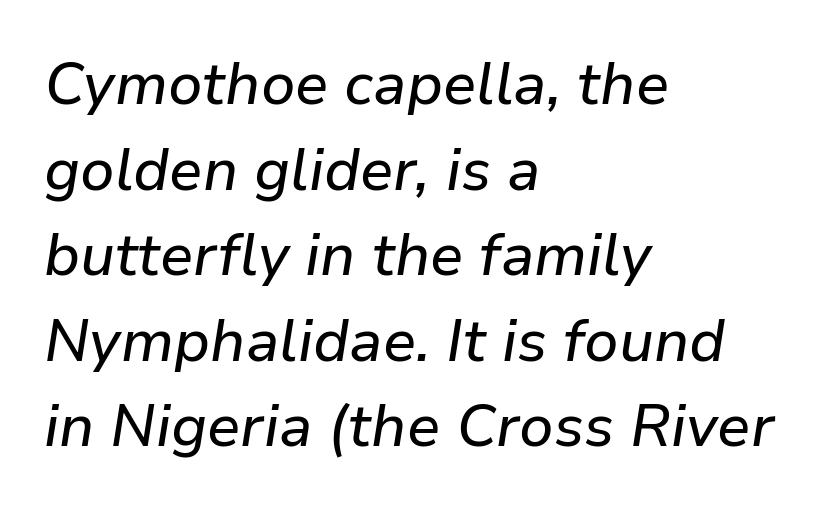
In terms of posture, this sample is oblique. These lines are rendered in a variable-pitch font. Interline gaps are of average width in this sample. Short and long lines alike share a common starting point at left. No extra tracking has been applied to these lines.
